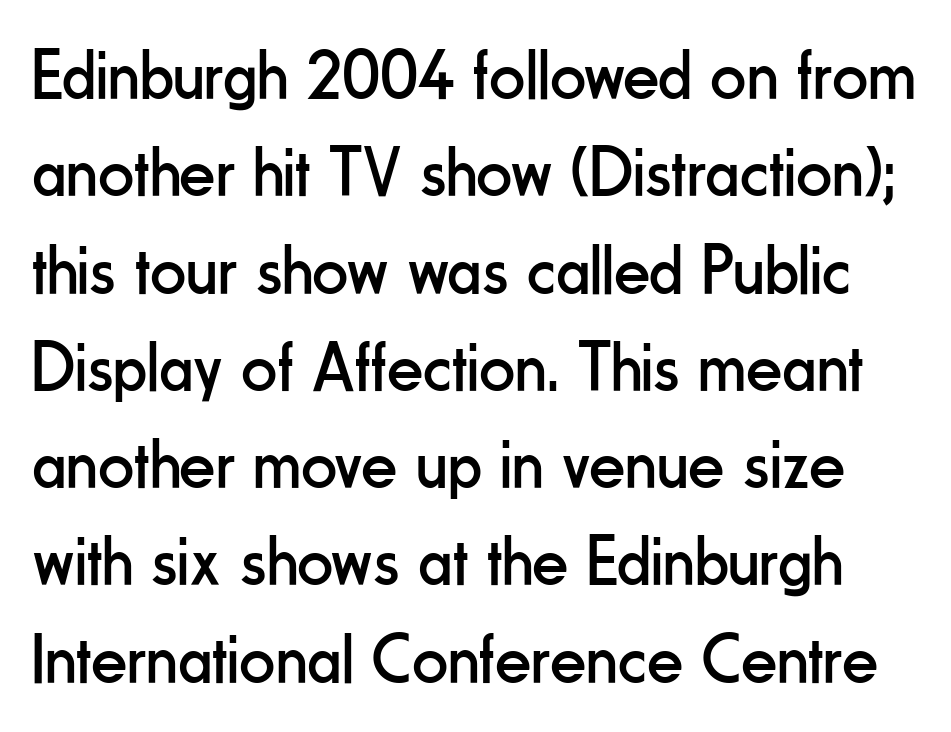
The image shows 71 px regular-weight, condensed sans-serif type, upright; set normal line spacing (1.37x), normal letter spacing, not underlined; low stroke contrast and a small x-height.
